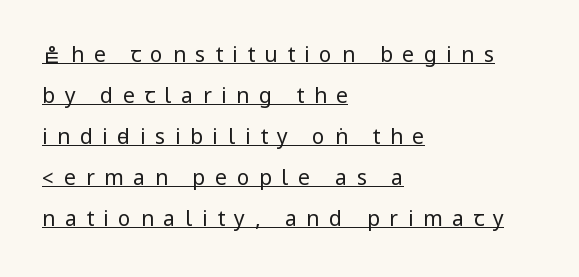
Q: Is the text bold? A: No.
Q: Is the text italic (slanted)? A: No, it is upright.
Q: Is the text underlined? A: Yes.
Q: How is the paragraph aligned? A: Left-aligned.
Q: Is the spacing between letters normal or unusually wide? A: Unusually wide.
Q: Is the spacing between lines tight, normal or loose? A: Loose.
